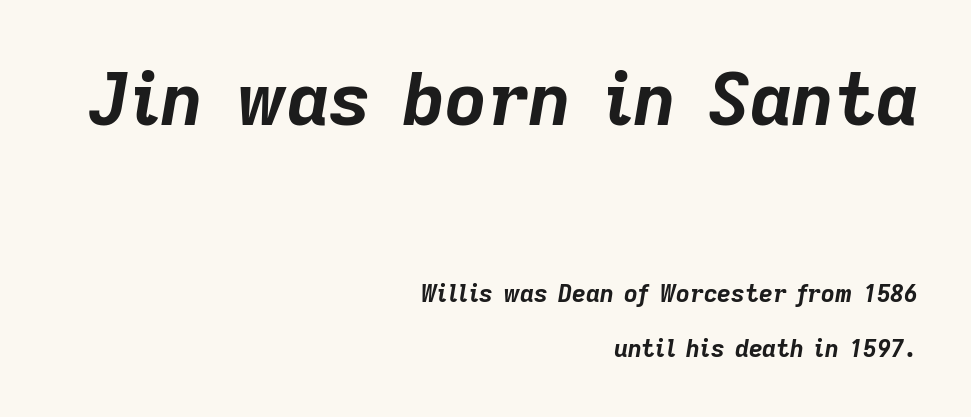
{"italic": "yes", "lean": "right", "slant_degrees": 9, "bold": "yes", "weight": "bold", "width": "normal", "stroke_contrast": "low", "x_height": "medium", "monospaced": "no", "underline": "no", "align": "right", "line_spacing": "loose", "line_spacing_ratio": 2.28, "letter_spacing": "normal", "letter_spacing_em": 0.0, "larger_block": "first", "size_ratio": 3.04, "glyph_px": 73}
